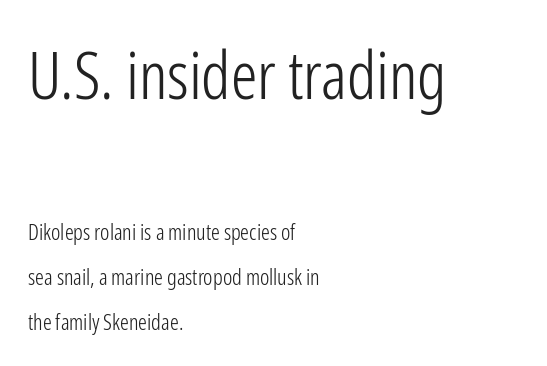
A typesetter would call this zero additional tracking. Every stem runs plumb, perpendicular to the baseline. Of the two passages, the one on top uses the larger point size. Is the stroke heavy? The answer is a plain regular-or-lighter.
